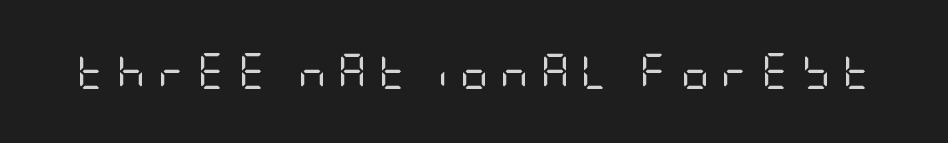
Q: Is the text bold? A: No.
Q: Is the text italic (slanted)? A: No, it is upright.
Q: Is the typeface a serif or a sans-serif typeface? A: Sans-serif.
Q: Is the text underlined? A: No.
Q: Is the spacing between letters normal or unusually wide? A: Unusually wide.
Q: Width (condensed, normal, or wide)? A: Condensed.
Q: Stroke contrast? A: Low.
Q: x-height? A: Large.
